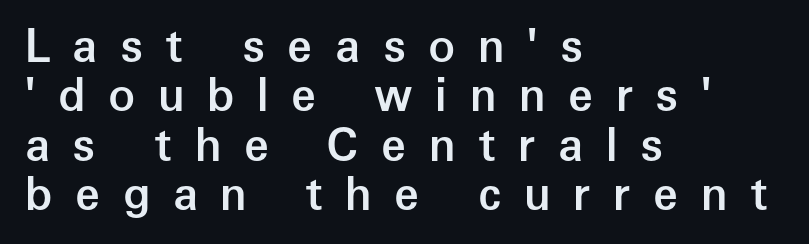
Letter spacing: wide. Underlining? Definitely not there. Here the designer chose a conventional face with non-uniform glyph widths. A typesetter would call this leading minimal, almost set solid.
